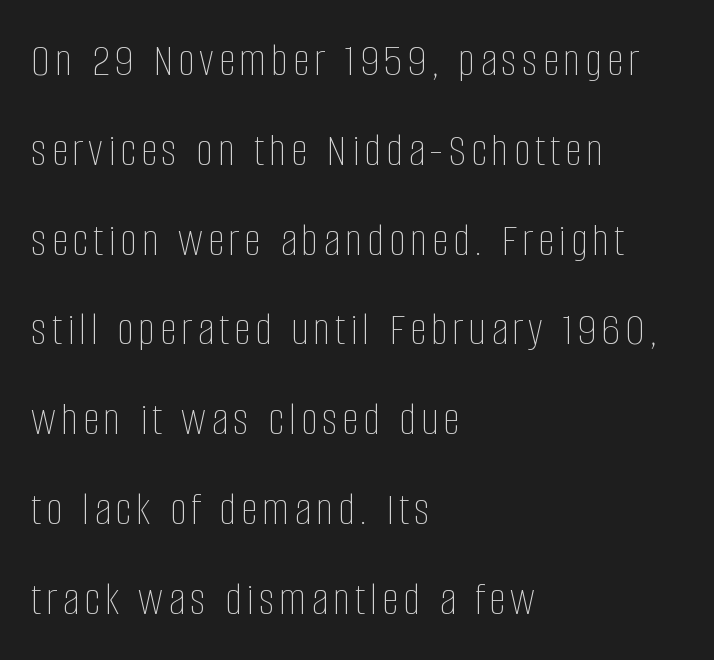
Q: Is the text bold? A: No.
Q: Is the text italic (slanted)? A: No, it is upright.
Q: Is the text underlined? A: No.
Q: How is the paragraph aligned? A: Left-aligned.
Q: Width (condensed, normal, or wide)? A: Condensed.
Q: Stroke contrast? A: Low.
Q: x-height? A: Large.
Q: Monospaced? A: No.
